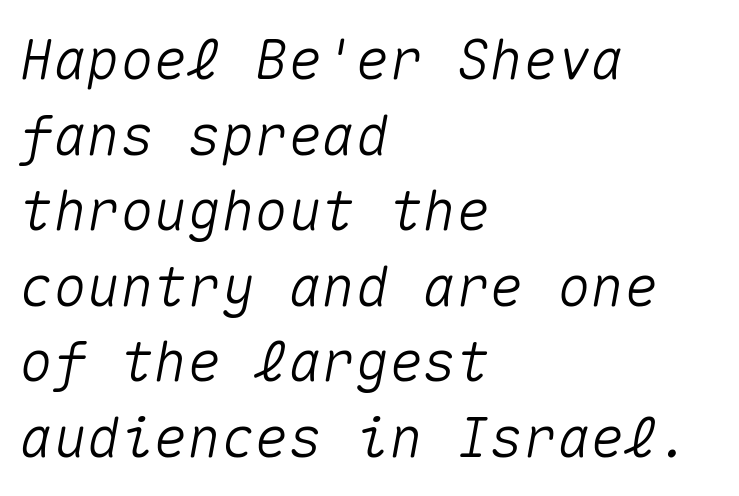
{"italic": "yes", "lean": "right", "slant_degrees": 10, "width": "normal", "stroke_contrast": "medium", "x_height": "medium", "monospaced": "yes", "underline": "no", "align": "left", "line_spacing": "normal", "line_spacing_ratio": 1.35, "letter_spacing": "normal", "letter_spacing_em": 0.0, "glyph_px": 56}
